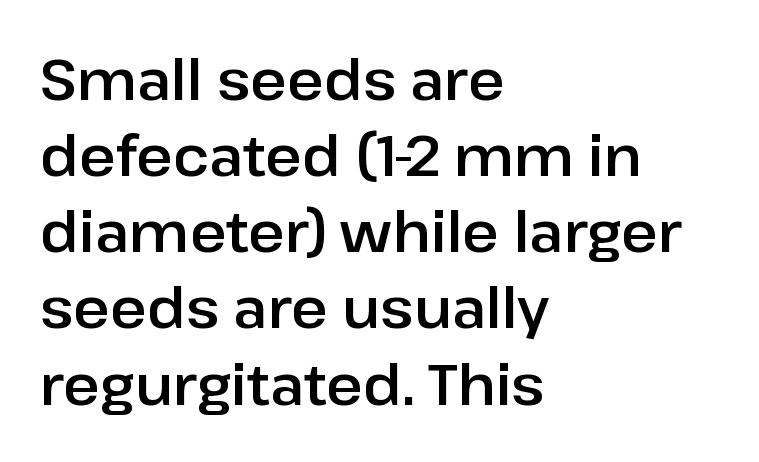
Q: Is the text italic (slanted)? A: No, it is upright.
Q: Is the typeface a serif or a sans-serif typeface? A: Sans-serif.
Q: Is the text underlined? A: No.
Q: How is the paragraph aligned? A: Left-aligned.
Q: Is the spacing between letters normal or unusually wide? A: Normal.
Q: Is the spacing between lines tight, normal or loose? A: Normal.
Q: Width (condensed, normal, or wide)? A: Normal.
Q: Stroke contrast? A: Low.
Q: x-height? A: Medium.
Q: Monospaced? A: No.
